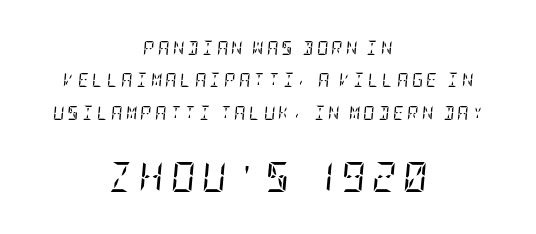
Baseline-to-baseline distance is far greater than the letter height. Visually, the bottom section dominates because its glyphs are scaled up. Weight: not bold — regular or lighter. Compared with a flush-left layout, this one balances lines on the center instead.
